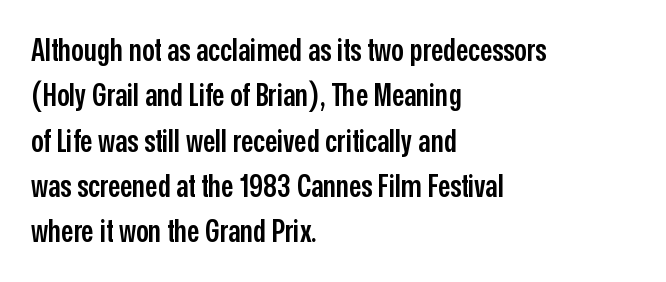
{"serif": "no", "italic": "no", "bold": "semi", "weight": "semibold", "width": "condensed", "stroke_contrast": "low", "x_height": "medium", "monospaced": "no", "underline": "no", "align": "left", "line_spacing": "normal", "line_spacing_ratio": 1.46, "letter_spacing": "normal", "letter_spacing_em": 0.0, "glyph_px": 31}
